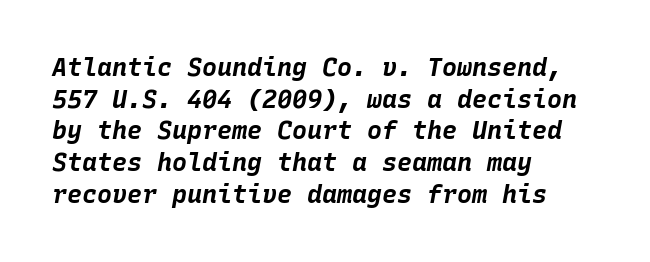
Q: Is the text bold? A: Yes.
Q: Is the text italic (slanted)? A: Yes, it leans right by about 10 degrees.
Q: Is the text underlined? A: No.
Q: How is the paragraph aligned? A: Left-aligned.
Q: Is the spacing between letters normal or unusually wide? A: Normal.
Q: Is the spacing between lines tight, normal or loose? A: Normal.
